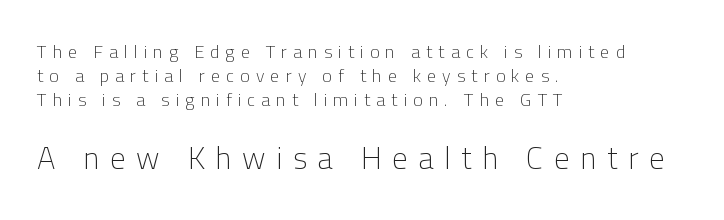
Q: Is the text bold? A: No.
Q: Is the text italic (slanted)? A: No, it is upright.
Q: Is the typeface a serif or a sans-serif typeface? A: Sans-serif.
Q: Is the text underlined? A: No.
Q: How is the paragraph aligned? A: Left-aligned.
Q: Is the spacing between letters normal or unusually wide? A: Unusually wide.
Q: Is the spacing between lines tight, normal or loose? A: Normal.
Q: Which block of text is set in a larger size, the first (top) or the second (bottom)? A: The second (bottom) one.
Q: Width (condensed, normal, or wide)? A: Normal.
Q: Stroke contrast? A: Low.
Q: x-height? A: Medium.
Q: Monospaced? A: No.
